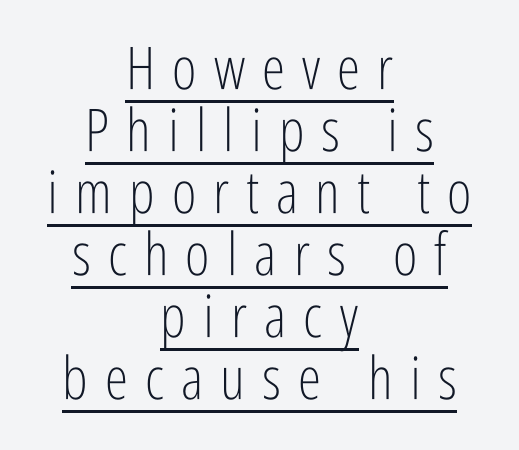
{"serif": "no", "italic": "no", "bold": "no", "weight": "light", "width": "condensed", "stroke_contrast": "low", "x_height": "medium", "monospaced": "no", "underline": "yes", "align": "center", "line_spacing": "tight", "line_spacing_ratio": 1.05, "letter_spacing": "wide", "letter_spacing_em": 0.29, "glyph_px": 59}
